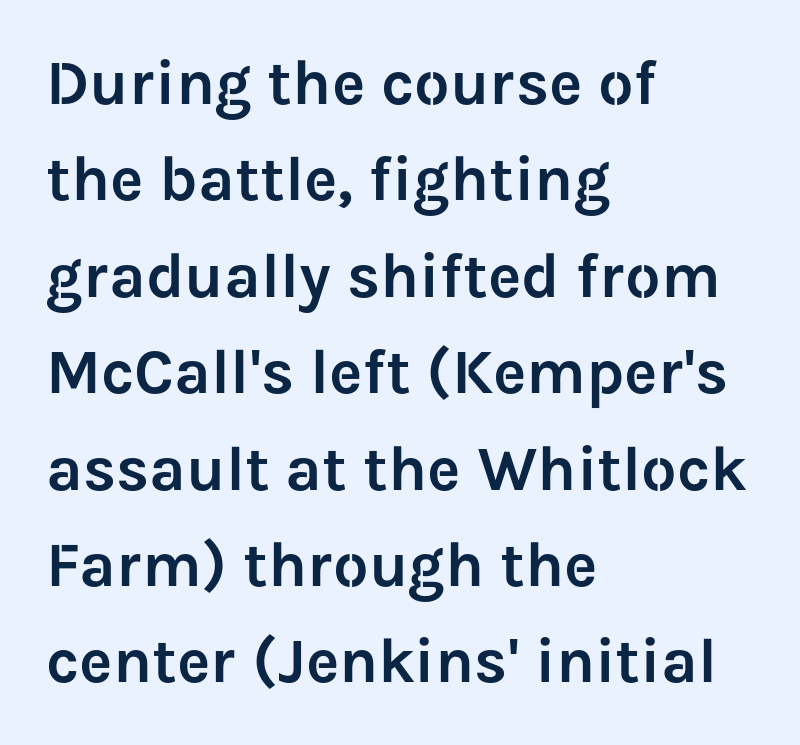
{"serif": "no", "italic": "no", "width": "normal", "stroke_contrast": "low", "x_height": "medium", "monospaced": "no", "underline": "no", "align": "left", "line_spacing": "normal", "line_spacing_ratio": 1.53, "letter_spacing": "normal", "letter_spacing_em": 0.0, "glyph_px": 63}
